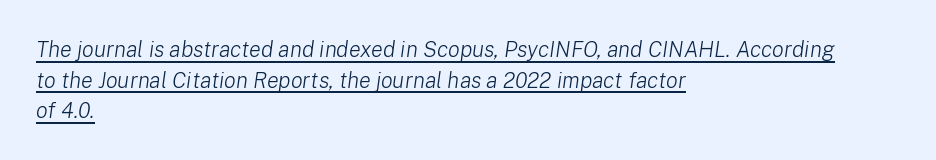
Q: Is the text bold? A: No.
Q: Is the text italic (slanted)? A: Yes, it leans right by about 8 degrees.
Q: Is the text underlined? A: Yes.
Q: How is the paragraph aligned? A: Left-aligned.
Q: Is the spacing between letters normal or unusually wide? A: Normal.
Q: Is the spacing between lines tight, normal or loose? A: Normal.
